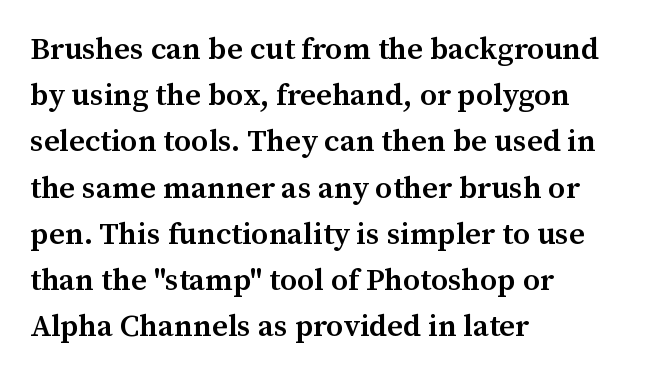
{"serif": "yes", "italic": "no", "bold": "semi", "weight": "semibold", "width": "normal", "stroke_contrast": "medium", "x_height": "medium", "monospaced": "no", "underline": "no", "align": "left", "line_spacing": "normal", "line_spacing_ratio": 1.49, "letter_spacing": "normal", "letter_spacing_em": 0.0, "glyph_px": 31}
